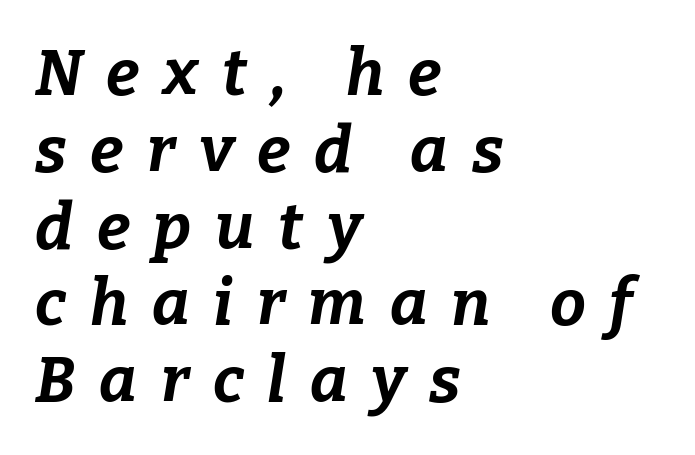
The image shows 64 px bold type, italic (leaning right); set left-aligned, line spacing 1.2x, unusually wide letter spacing (+0.37 em), not underlined; low stroke contrast and a medium x-height.
